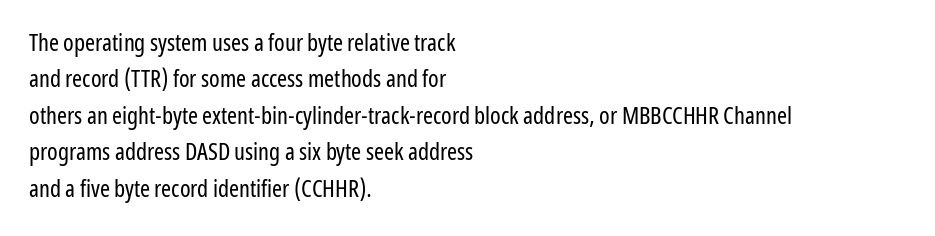
{"italic": "no", "bold": "no", "underline": "no", "align": "left", "line_spacing": "normal", "line_spacing_ratio": 1.52, "letter_spacing": "normal", "letter_spacing_em": 0.0, "glyph_px": 24}
